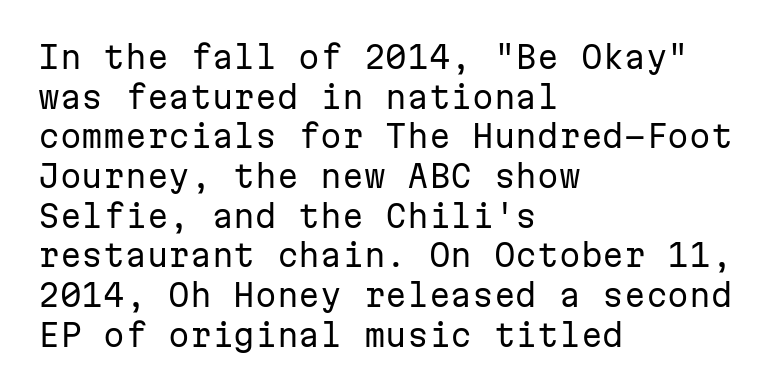
The passage shown has conventional tracking throughout. Leading matches the norm, producing a regular column. Is this a fixed-width face? Yes — each glyph sits in an identical cell. The gap between lines stays unmarked. Nothing sits at the stroke ends, so this counts as sans-serif.
